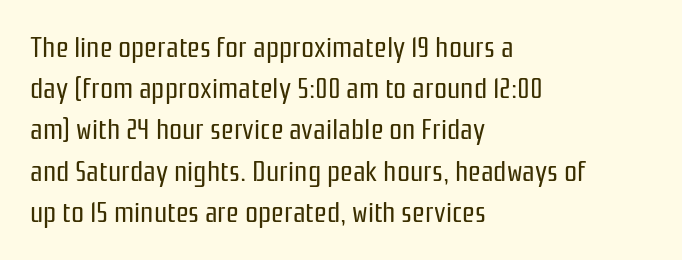
{"serif": "no", "italic": "no", "bold": "no", "weight": "regular", "width": "condensed", "stroke_contrast": "low", "x_height": "medium", "monospaced": "no", "underline": "no", "align": "left", "line_spacing": "normal", "line_spacing_ratio": 1.42, "letter_spacing": "normal", "letter_spacing_em": 0.0, "glyph_px": 29}
